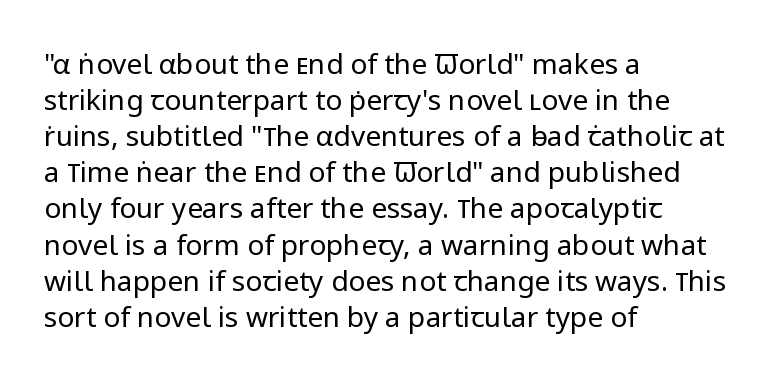
The image shows 28 px regular-weight sans-serif type, upright; set left-aligned, normal line spacing (1.29x), normal letter spacing, not underlined; low stroke contrast and a medium x-height.
